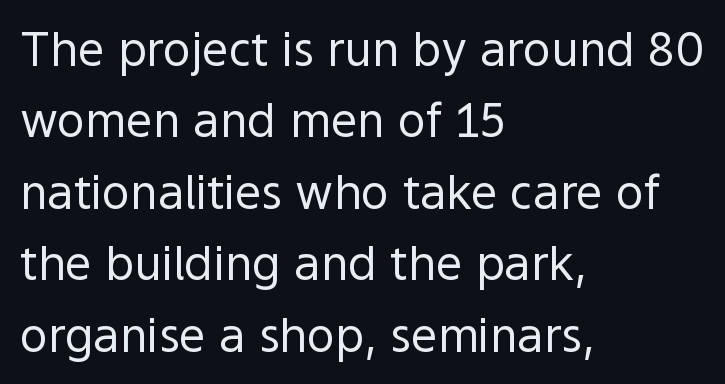
The image shows 47 px regular-weight sans-serif type, upright; set left-aligned, normal line spacing (1.52x), normal letter spacing, not underlined; a medium x-height.
